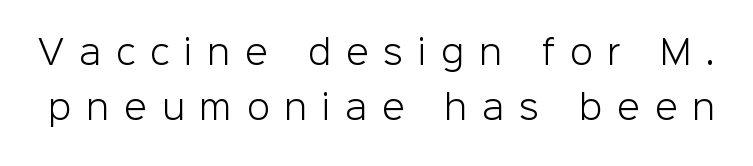
Q: Is the text bold? A: No.
Q: Is the text italic (slanted)? A: No, it is upright.
Q: Is the typeface a serif or a sans-serif typeface? A: Sans-serif.
Q: Is the text underlined? A: No.
Q: Is the spacing between letters normal or unusually wide? A: Unusually wide.
Q: Is the spacing between lines tight, normal or loose? A: Normal.
Q: Width (condensed, normal, or wide)? A: Normal.
Q: Stroke contrast? A: Low.
Q: x-height? A: Medium.
Q: Monospaced? A: No.
